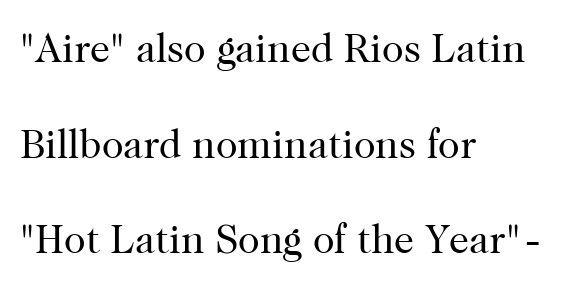
The image shows 40 px regular-weight serif type, upright; set left-aligned, loose line spacing (2.39x), normal letter spacing, not underlined; high stroke contrast and a medium x-height.
